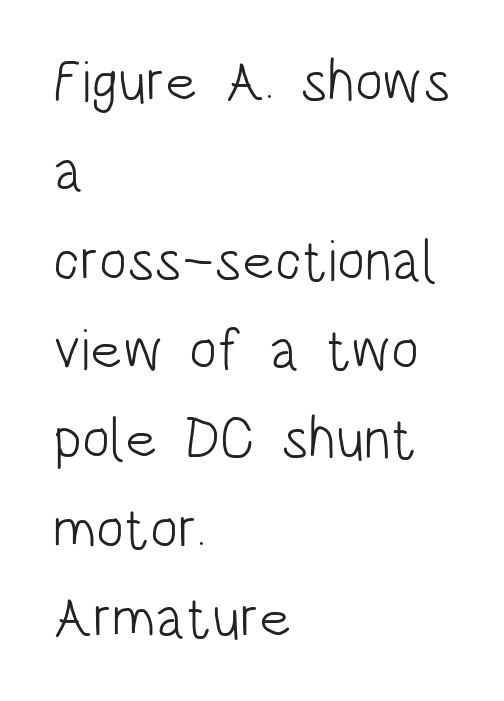
Q: Is the text bold? A: No.
Q: Is the text italic (slanted)? A: No, it is upright.
Q: Is the typeface a serif or a sans-serif typeface? A: Sans-serif.
Q: Is the text underlined? A: No.
Q: How is the paragraph aligned? A: Left-aligned.
Q: Is the spacing between letters normal or unusually wide? A: Normal.
Q: Is the spacing between lines tight, normal or loose? A: Normal.
Q: Width (condensed, normal, or wide)? A: Condensed.
Q: Stroke contrast? A: Low.
Q: x-height? A: Large.
Q: Monospaced? A: No.
